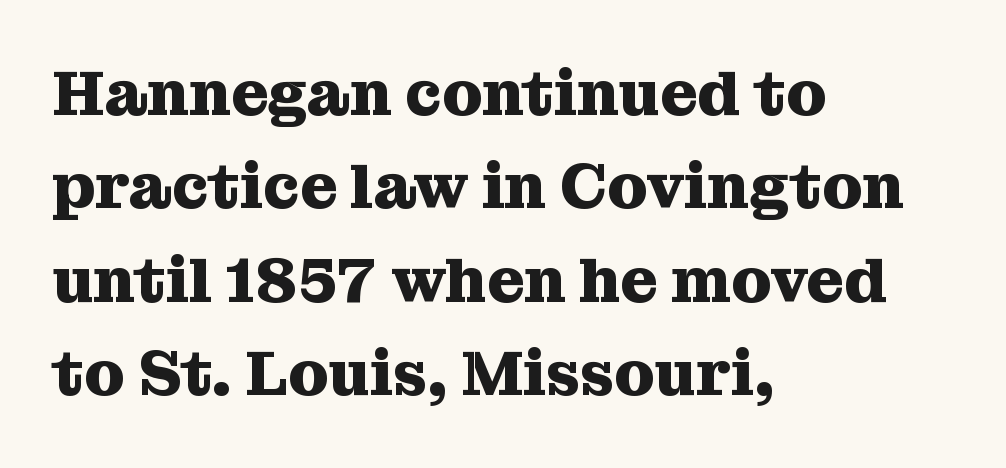
{"serif": "yes", "italic": "no", "bold": "yes", "weight": "heavy", "width": "normal", "stroke_contrast": "medium", "x_height": "medium", "monospaced": "no", "underline": "no", "align": "left", "line_spacing": "normal", "line_spacing_ratio": 1.46, "letter_spacing": "normal", "letter_spacing_em": 0.0, "glyph_px": 64}
